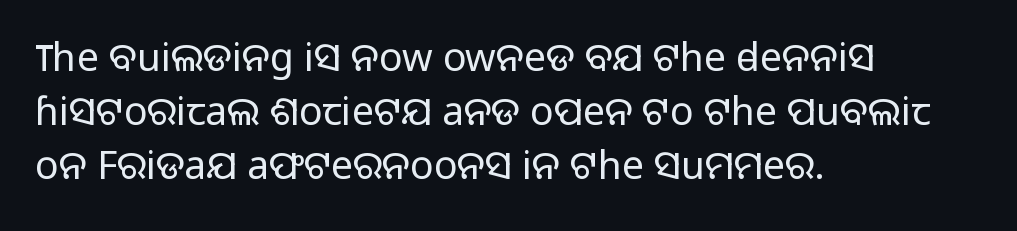
The image shows 39 px light sans-serif type, upright; set left-aligned, normal line spacing (1.39x), normal letter spacing, not underlined; low stroke contrast and a medium x-height.
